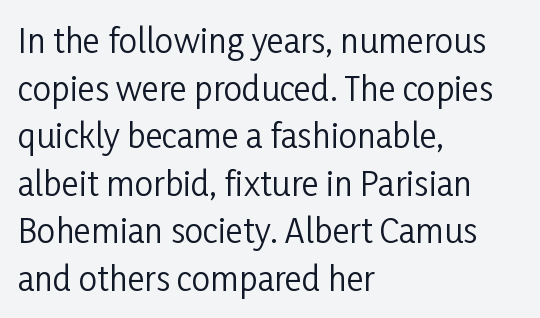
Q: Is the text bold? A: No.
Q: Is the text italic (slanted)? A: No, it is upright.
Q: Is the typeface a serif or a sans-serif typeface? A: Sans-serif.
Q: Is the text underlined? A: No.
Q: How is the paragraph aligned? A: Left-aligned.
Q: Is the spacing between letters normal or unusually wide? A: Normal.
Q: Is the spacing between lines tight, normal or loose? A: Normal.
Q: Width (condensed, normal, or wide)? A: Condensed.
Q: Stroke contrast? A: Low.
Q: x-height? A: Medium.
Q: Monospaced? A: No.
